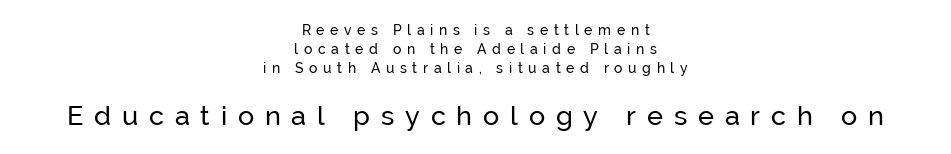
Q: Is the text italic (slanted)? A: No, it is upright.
Q: Is the text underlined? A: No.
Q: How is the paragraph aligned? A: Centered.
Q: Is the spacing between letters normal or unusually wide? A: Unusually wide.
Q: Is the spacing between lines tight, normal or loose? A: Normal.
Q: Which block of text is set in a larger size, the first (top) or the second (bottom)? A: The second (bottom) one.
